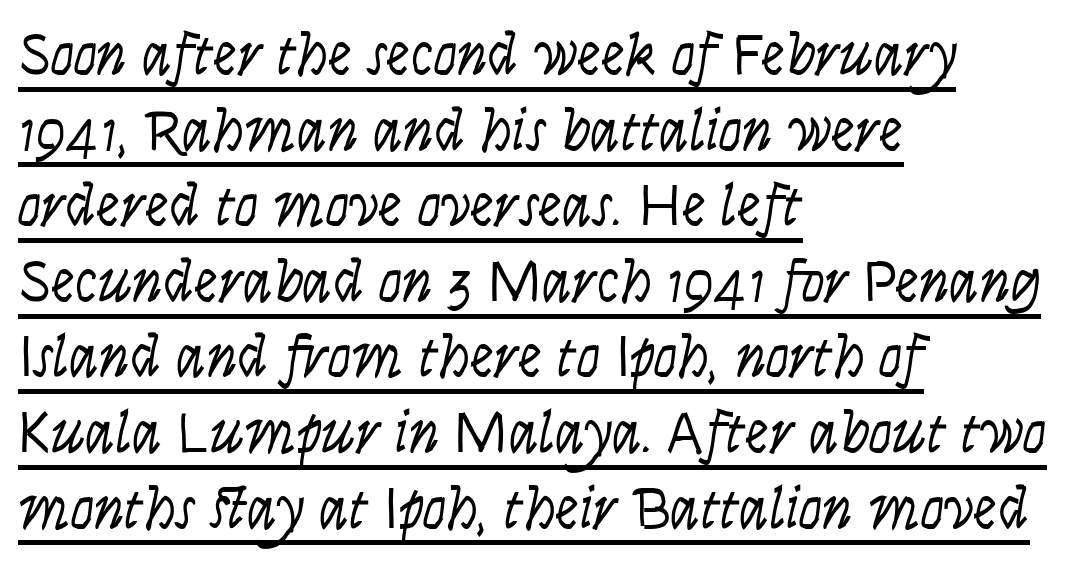
These lines are composed in type without serifs. These lines are rendered in a variable-pitch font. The text block is weighted toward the left margin, trailing off unevenly rightward. Quick note: interline space is typical. The letterforms sit at book weight or below.
